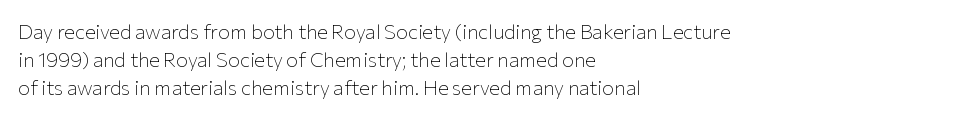
{"italic": "no", "bold": "no", "underline": "no", "align": "left", "line_spacing": "normal", "line_spacing_ratio": 1.4, "letter_spacing": "normal", "letter_spacing_em": 0.0, "glyph_px": 20}
